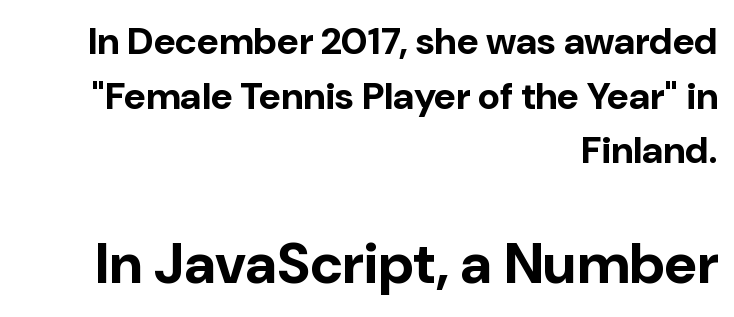
The image shows 57 px bold sans-serif type, upright; set right-aligned, normal line spacing (1.44x), normal letter spacing, not underlined; the second (bottom) block is 1.5x larger; low stroke contrast and a medium x-height.
